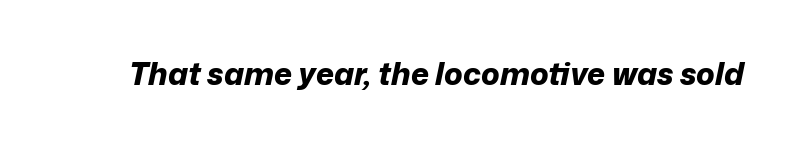
Check under the words: just untouched page. Here the designer chose a conventional face with non-uniform glyph widths. Tall strokes in this sample are angled rather than plumb. I'd describe the lettering as bold — thick and assertive. The tracking reads as untouched default to a designer's eye.
